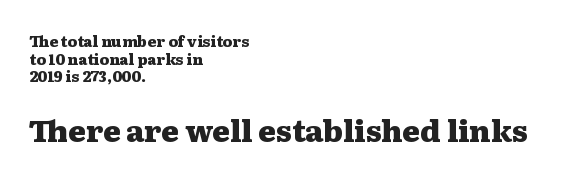
The image shows 30 px heavy, wide serif type, upright; set left-aligned, line spacing 1.17x, normal letter spacing, not underlined; the second (bottom) block is 2.0x larger; medium stroke contrast and a medium x-height.
